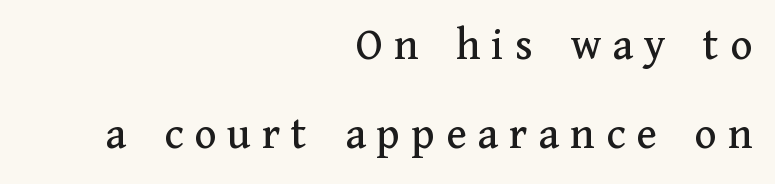
Q: Is the text italic (slanted)? A: No, it is upright.
Q: Is the typeface a serif or a sans-serif typeface? A: Serif.
Q: Is the text underlined? A: No.
Q: How is the paragraph aligned? A: Right-aligned.
Q: Is the spacing between letters normal or unusually wide? A: Unusually wide.
Q: Is the spacing between lines tight, normal or loose? A: Loose.
Q: Width (condensed, normal, or wide)? A: Normal.
Q: Stroke contrast? A: Medium.
Q: x-height? A: Medium.
Q: Monospaced? A: No.
